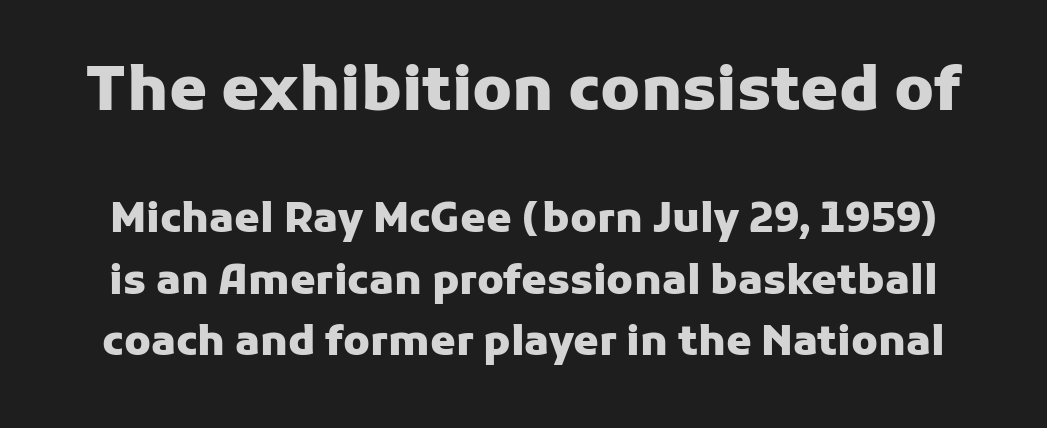
{"serif": "no", "italic": "no", "bold": "yes", "weight": "heavy", "width": "normal", "stroke_contrast": "low", "x_height": "medium", "monospaced": "no", "underline": "no", "line_spacing": "normal", "line_spacing_ratio": 1.5, "letter_spacing": "normal", "letter_spacing_em": 0.0, "larger_block": "first", "size_ratio": 1.49, "glyph_px": 61}
